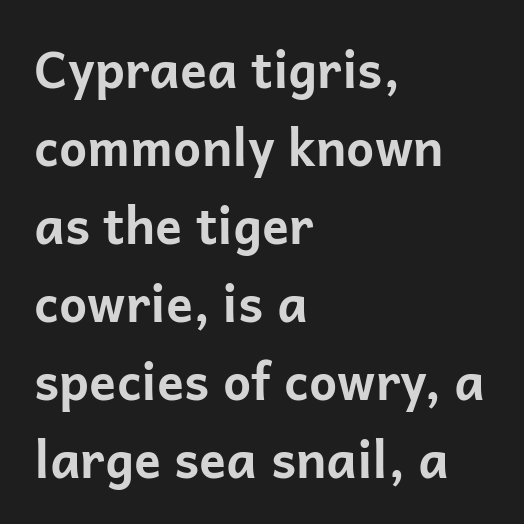
Beneath every word, the page is bare. Typographic density is high because the face is bold. The letters sit at their default tracking, neither squeezed nor spread. Regarding serifs, this sample does without them. This is the regular roman posture of the typeface.
